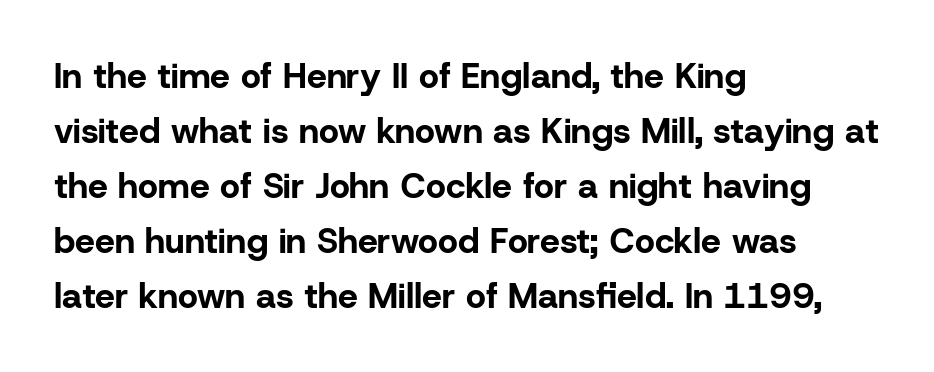
{"serif": "no", "italic": "no", "bold": "yes", "weight": "bold", "width": "normal", "stroke_contrast": "low", "x_height": "medium", "monospaced": "no", "underline": "no", "align": "left", "line_spacing": "normal", "line_spacing_ratio": 1.57, "letter_spacing": "normal", "letter_spacing_em": 0.0, "glyph_px": 35}
